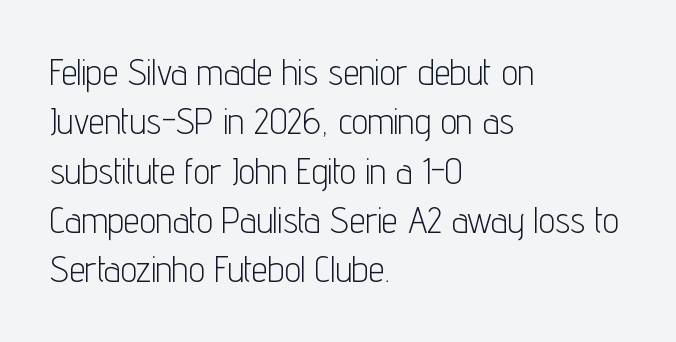
{"serif": "no", "italic": "no", "bold": "no", "weight": "light", "width": "condensed", "stroke_contrast": "low", "x_height": "medium", "monospaced": "no", "underline": "no", "align": "left", "line_spacing": "normal", "line_spacing_ratio": 1.37, "letter_spacing": "normal", "letter_spacing_em": 0.0, "glyph_px": 36}
